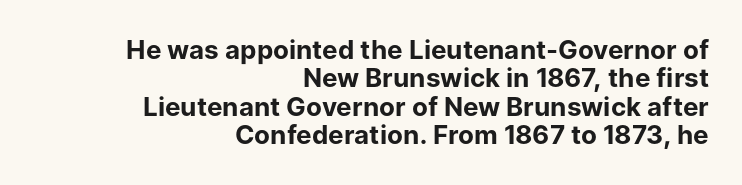
Vertically, the passage feels compressed, each row crowding the next. Posture: upright roman. The specimen omits any rule beneath the text block's lines. Short note: letters normally spaced. The ragged edge is on the left, which tells us the setting is flush right.
